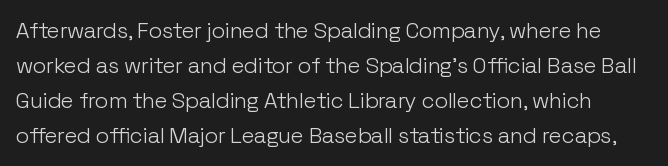
The image shows 22 px text type, upright; set normal line spacing (1.59x), normal letter spacing, not underlined.
